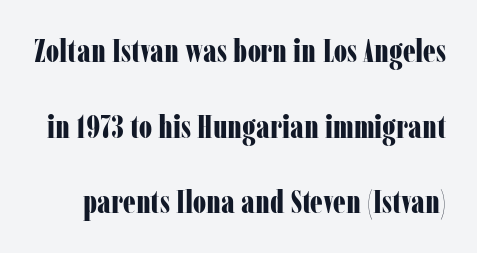
In terms of letterspacing, this is plain default setting. The strokes are fattened all the way to bold. The font family rendered here belongs to the serif group. Check the space under the baseline: it is left empty.
